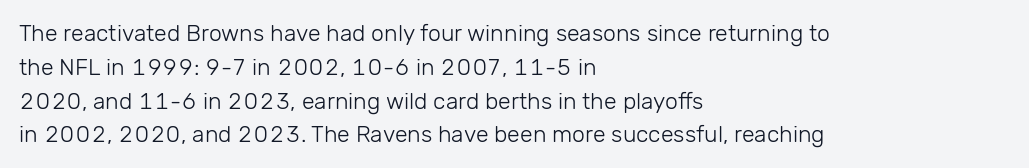
Just letters on the line, the space beneath them empty. Evenly set lines give the paragraph a standard silhouette. Heft: none added — not bold. Notice how the passage keeps a crisp vertical edge on the left only. No extra tracking has been applied to these lines. A roman cut, with each character standing at attention.
